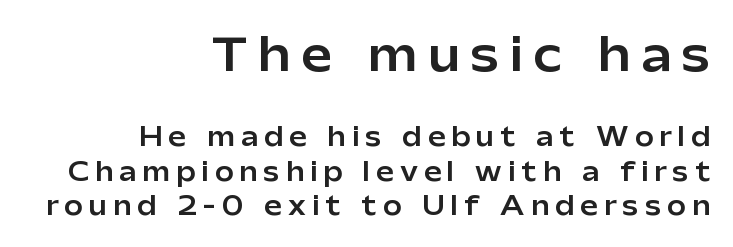
The image shows 44 px sans-serif type, upright; set right-aligned, normal line spacing (1.37x), unusually wide letter spacing (+0.25 em), not underlined; the first (top) block is 1.76x larger; low stroke contrast and a medium x-height.
